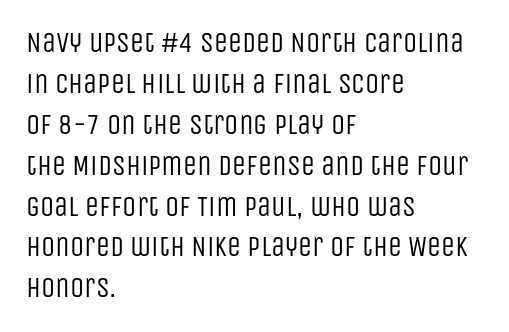
Anything drawn beneath the words? Only blank space. In terms of posture, this sample is upright. Observe the absence of serifs on each vertical stroke in this sample. Weight: in the light-to-regular range. How are the letters spaced? Ordinarily, with no added tracking.
